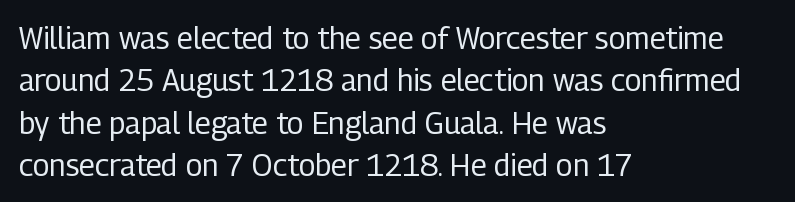
{"serif": "no", "italic": "no", "bold": "no", "weight": "regular", "width": "condensed", "stroke_contrast": "low", "x_height": "medium", "monospaced": "no", "underline": "no", "align": "left", "line_spacing": "normal", "line_spacing_ratio": 1.41, "letter_spacing": "normal", "letter_spacing_em": 0.0, "glyph_px": 30}
